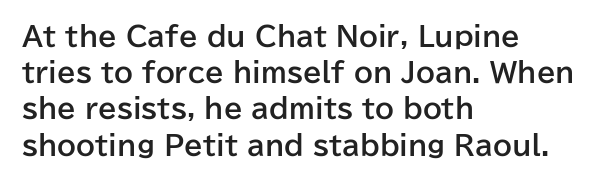
{"italic": "no", "bold": "yes", "underline": "no", "align": "left", "line_spacing": "normal", "line_spacing_ratio": 1.34, "letter_spacing": "normal", "letter_spacing_em": 0.0, "glyph_px": 27}
